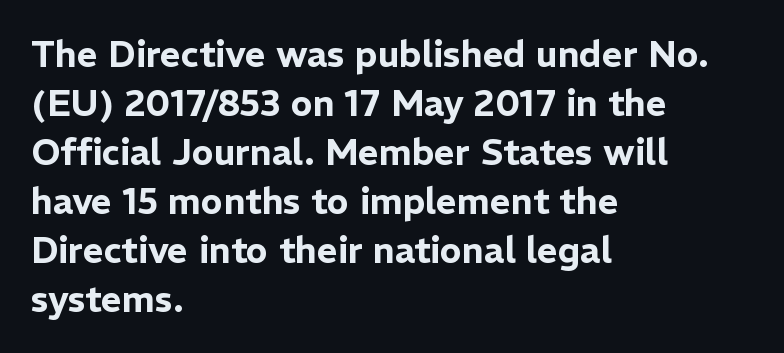
The image shows 36 px sans-serif type, upright; set left-aligned, normal line spacing (1.36x), normal letter spacing, not underlined; low stroke contrast and a medium x-height.
